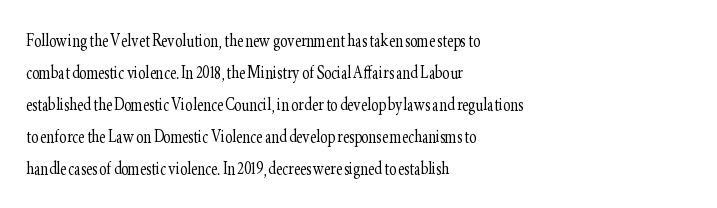
The image shows 22 px text type, upright; set left-aligned, normal line spacing (1.46x), normal letter spacing, not underlined.
